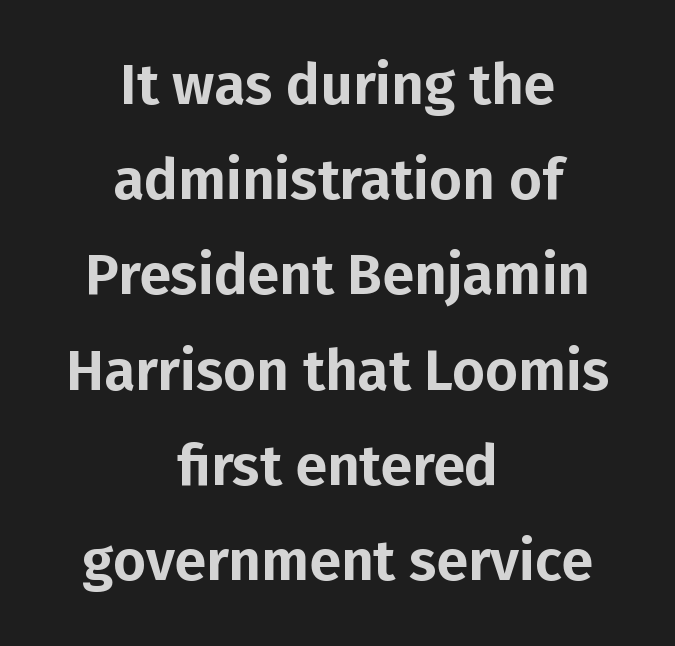
Unmarked baselines from the first word to the last. Look at the bottom of the vertical strokes: they stop flat, with no serifs. A typesetter would call this proportional, since set widths differ per character. Quick note: interline space is typical. Each word holds together tightly as a unit, with standard inter-letter gaps. Every character sits straight up, as roman type does.
